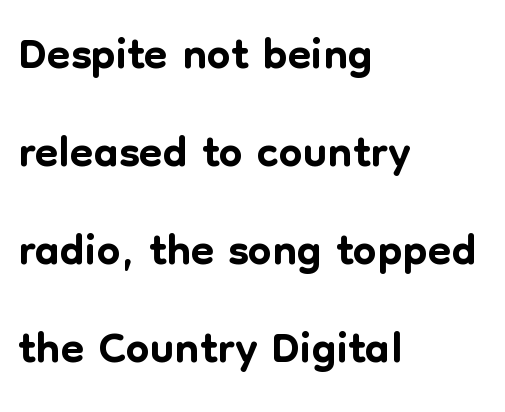
{"serif": "no", "italic": "no", "width": "normal", "stroke_contrast": "low", "x_height": "medium", "monospaced": "no", "underline": "no", "align": "left", "line_spacing": "normal", "line_spacing_ratio": 1.44, "letter_spacing": "normal", "letter_spacing_em": 0.0, "glyph_px": 68}
